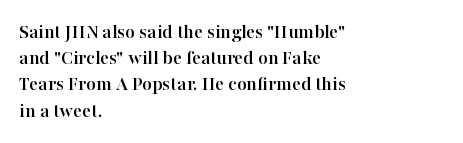
A typesetter would call this leading conventional body-copy spacing. Upright lettering throughout. This rendering uses left alignment, leaving the right contour irregular. The letterforms sit shoulder to shoulder at normal distance. Decoration check: the copy has no underline.
